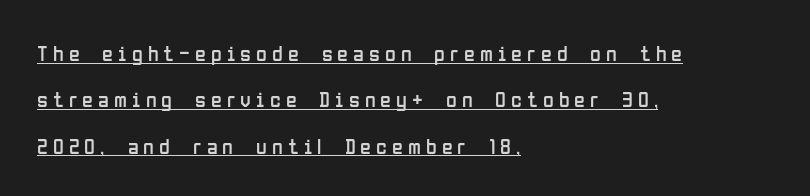
A student would call this left alignment; a typographer would say flush left, rag right. A rule runs beneath these lines of type. The lettering holds an erect, upright posture throughout. Vertical spacing — loose. The letterforms sit at book weight or below. The gaps between neighbouring characters are conspicuously large.
